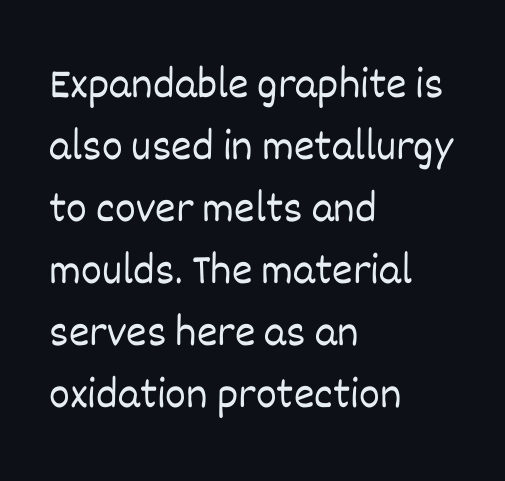
The image shows 44 px light type, upright; set left-aligned, normal line spacing (1.41x), normal letter spacing, not underlined; low stroke contrast and a large x-height.
